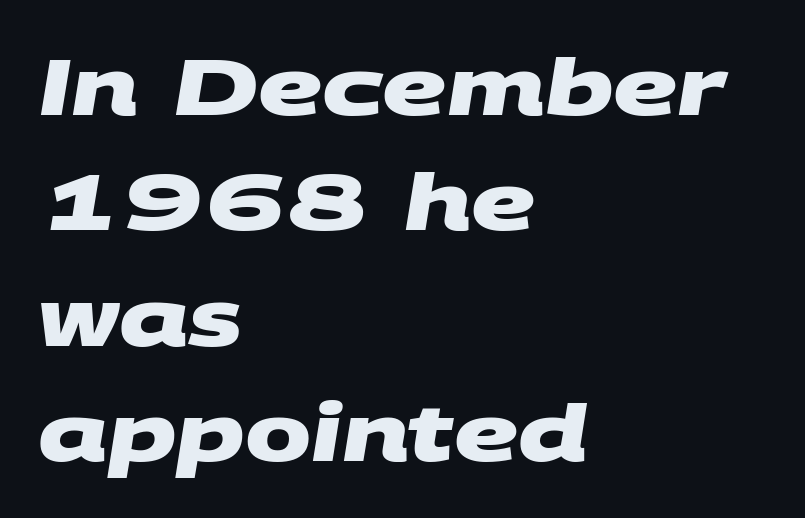
The image shows 79 px heavy, wide sans-serif type; set left-aligned, normal line spacing (1.46x), normal letter spacing, not underlined; medium stroke contrast and a large x-height.
